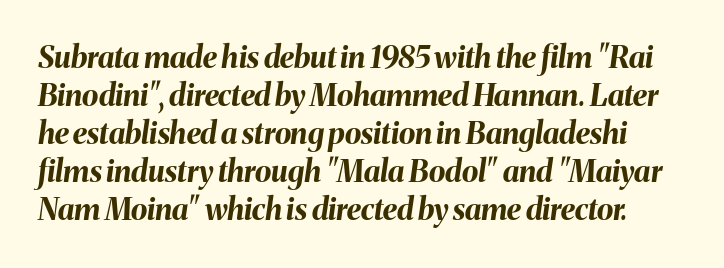
{"italic": "yes", "lean": "right", "slant_degrees": 8, "bold": "yes", "weight": "bold", "width": "normal", "stroke_contrast": "medium", "x_height": "medium", "monospaced": "no", "underline": "no", "line_spacing": "normal", "line_spacing_ratio": 1.27, "letter_spacing": "normal", "letter_spacing_em": 0.0, "glyph_px": 30}
